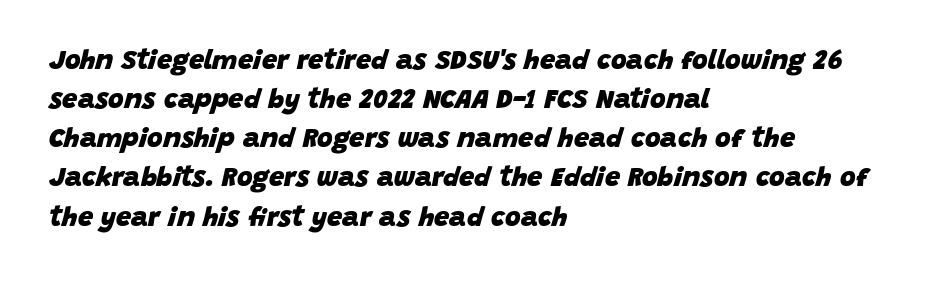
Glance below the letters and you will spot only blank space. You can tell it's italic because the verticals aren't actually vertical. A dark, heavy texture on the line: the type is bold. A typesetter would call this leading conventional body-copy spacing.
